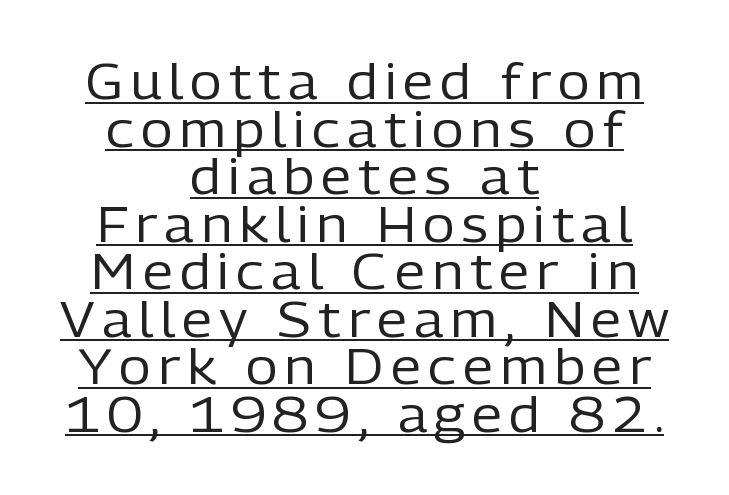
Unlike a traditional serif, this face leaves its strokes unadorned. In terms of posture, this sample is upright. Leftover space on each line is divided equally before and after the words. Looks like someone drew a line under every word here. Think of a printed novel: that variable character pitch is what you see here.
